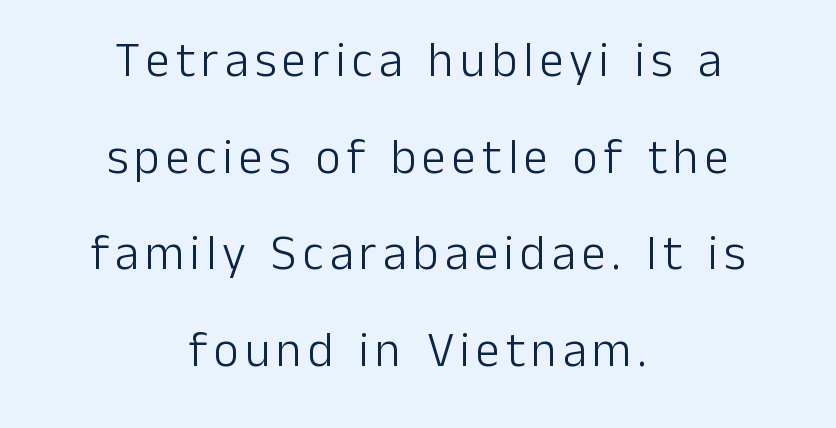
Reading down the block, each line starts at a different indent, mirrored at its end. The rendering uses natural spacing where letterforms have individual widths. This is not heavy type; no bold has been used. Notice how the stems are strictly vertical — no italics here. Anything drawn beneath the words? Only blank space.
